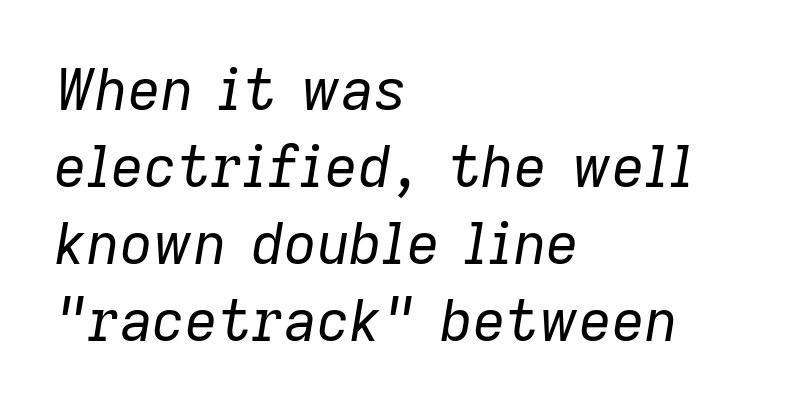
The image shows 57 px regular-weight type, italic (leaning right); set left-aligned, normal line spacing (1.35x), normal letter spacing, not underlined; low stroke contrast and a medium x-height.
